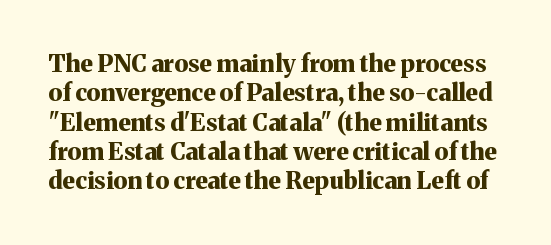
{"italic": "no", "bold": "yes", "underline": "no", "line_spacing_ratio": 1.22, "letter_spacing": "normal", "letter_spacing_em": 0.0, "glyph_px": 24}
